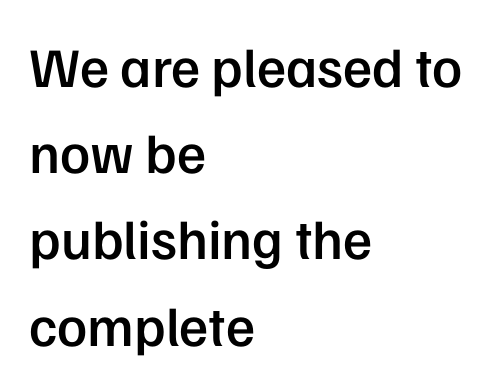
{"serif": "no", "italic": "no", "bold": "semi", "weight": "semibold", "width": "normal", "stroke_contrast": "low", "x_height": "medium", "monospaced": "no", "underline": "no", "align": "left", "line_spacing": "normal", "line_spacing_ratio": 1.54, "letter_spacing": "normal", "letter_spacing_em": 0.0, "glyph_px": 56}
